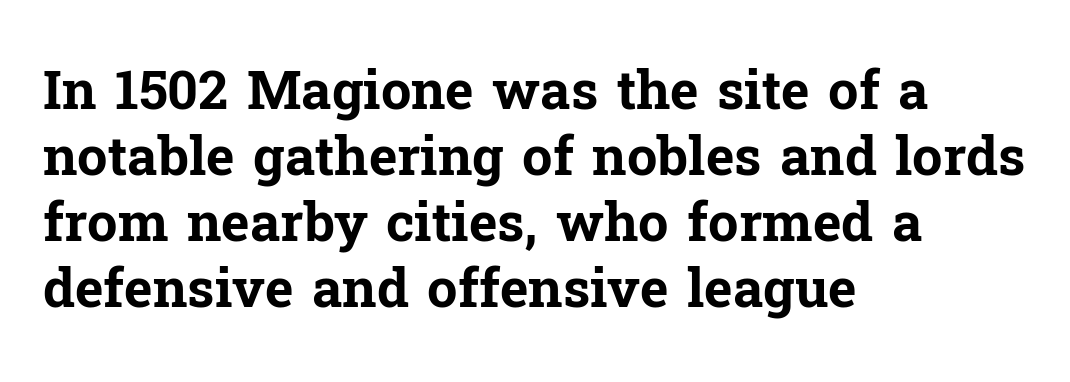
The paragraph shown leans on its left margin. In terms of posture, this sample is upright. The passage shown is emphatically bold. A serif font was chosen for this passage. The strip under each line holds only bare page. Think of a printed novel: that variable character pitch is what you see here.
